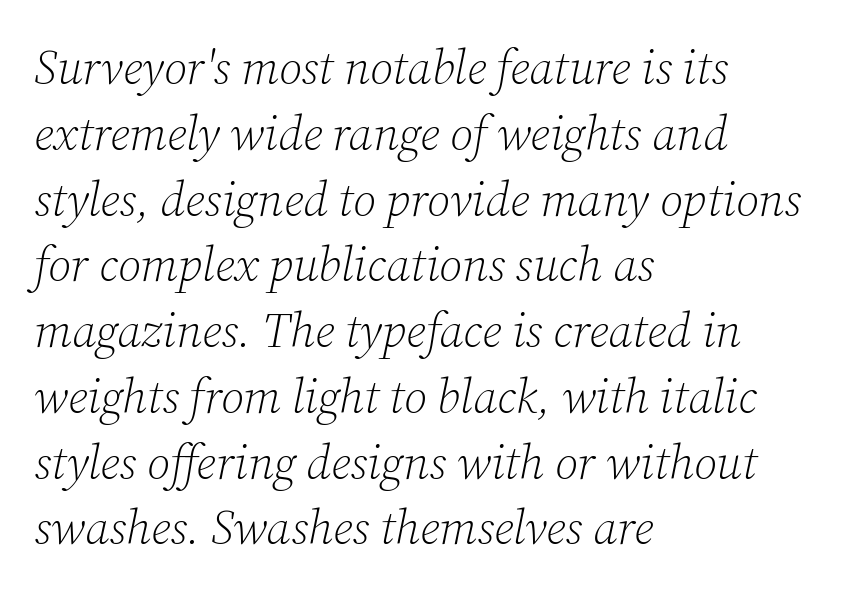
The image shows 48 px light serif type, italic (leaning right); set left-aligned, normal line spacing (1.37x), normal letter spacing, not underlined; low stroke contrast and a medium x-height.
